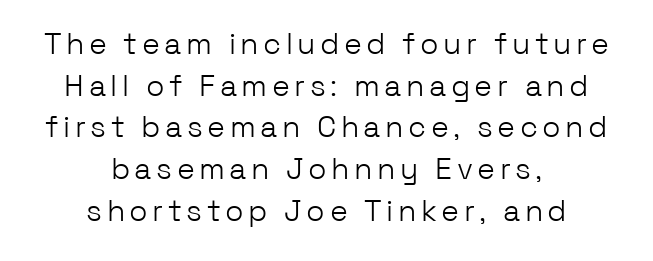
Q: Is the text bold? A: No.
Q: Is the text italic (slanted)? A: No, it is upright.
Q: Is the typeface a serif or a sans-serif typeface? A: Sans-serif.
Q: Is the text underlined? A: No.
Q: How is the paragraph aligned? A: Centered.
Q: Is the spacing between lines tight, normal or loose? A: Normal.
Q: Width (condensed, normal, or wide)? A: Normal.
Q: Stroke contrast? A: Low.
Q: x-height? A: Medium.
Q: Monospaced? A: No.
